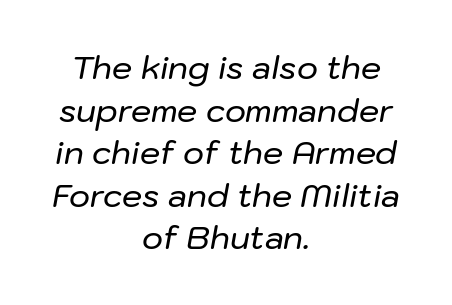
Q: Is the text italic (slanted)? A: Yes, it leans right by about 10 degrees.
Q: Is the text underlined? A: No.
Q: How is the paragraph aligned? A: Centered.
Q: Is the spacing between letters normal or unusually wide? A: Normal.
Q: Is the spacing between lines tight, normal or loose? A: Normal.
Q: Width (condensed, normal, or wide)? A: Normal.
Q: Stroke contrast? A: Low.
Q: x-height? A: Medium.
Q: Monospaced? A: No.
